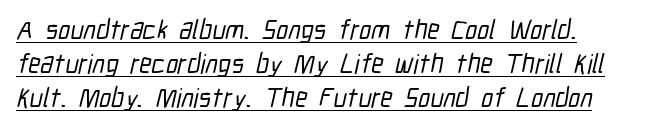
The image shows 27 px text type; set left-aligned, normal line spacing (1.26x), normal letter spacing, underlined.
